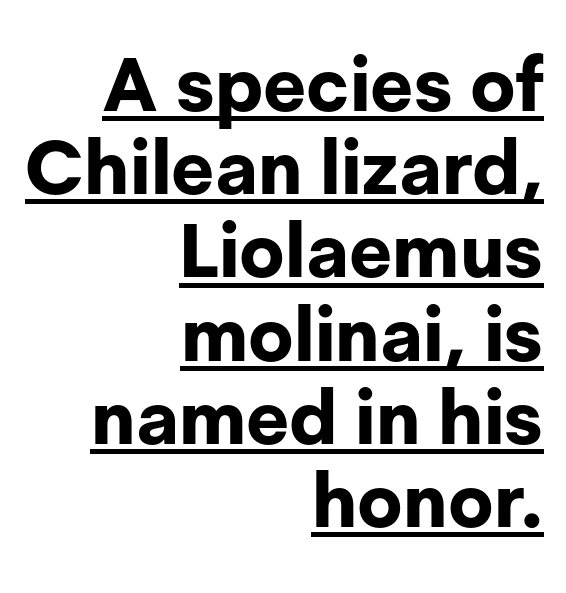
These lines are composed in type without serifs. Honestly, the underline is the first thing you notice here. One glance says dense: line gaps are narrower than usual. The typography opts for an upright posture over an oblique one. Proportional: the letters do not fall into vertical columns. The sample has been set heavy, in full bold.
